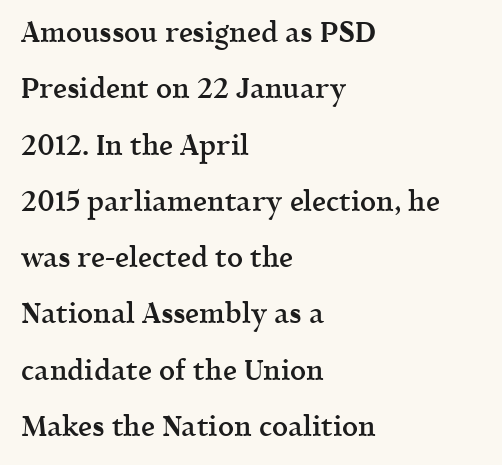
{"serif": "yes", "italic": "no", "bold": "semi", "weight": "semibold", "width": "normal", "x_height": "medium", "monospaced": "no", "underline": "no", "align": "left", "line_spacing": "loose", "line_spacing_ratio": 2.01, "letter_spacing": "normal", "letter_spacing_em": 0.0, "glyph_px": 28}
